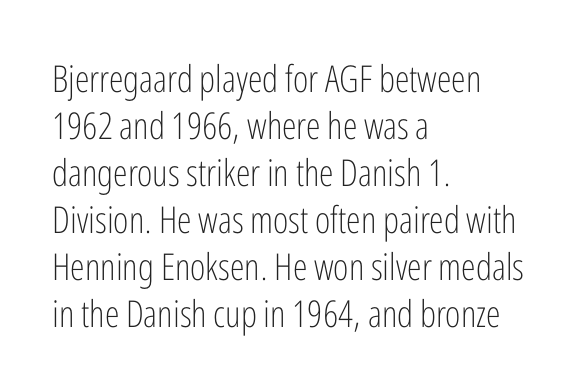
Q: Is the text bold? A: No.
Q: Is the text italic (slanted)? A: No, it is upright.
Q: Is the typeface a serif or a sans-serif typeface? A: Sans-serif.
Q: Is the text underlined? A: No.
Q: How is the paragraph aligned? A: Left-aligned.
Q: Is the spacing between letters normal or unusually wide? A: Normal.
Q: Is the spacing between lines tight, normal or loose? A: Normal.
Q: Width (condensed, normal, or wide)? A: Condensed.
Q: Stroke contrast? A: Low.
Q: x-height? A: Medium.
Q: Monospaced? A: No.
